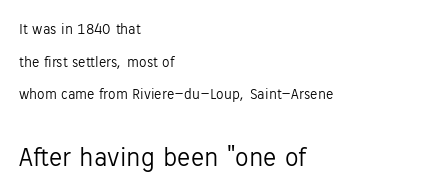
Descenders are the only things crossing below the line. The type sits square on the baseline with zero lean. The rendering enlarges the type as you move from the upper chunk to the lower. Does extra space separate the letters? No, they use regular spacing.
